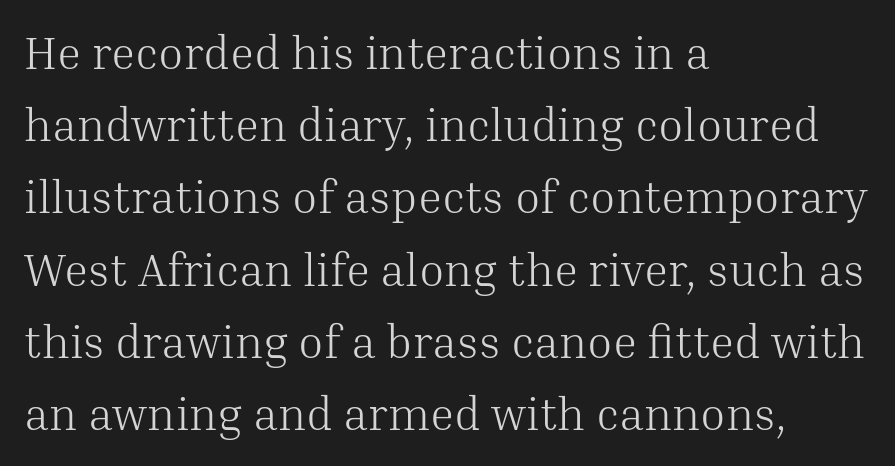
Q: Is the text bold? A: No.
Q: Is the text italic (slanted)? A: No, it is upright.
Q: Is the typeface a serif or a sans-serif typeface? A: Serif.
Q: Is the text underlined? A: No.
Q: How is the paragraph aligned? A: Left-aligned.
Q: Is the spacing between letters normal or unusually wide? A: Normal.
Q: Is the spacing between lines tight, normal or loose? A: Normal.
Q: Width (condensed, normal, or wide)? A: Normal.
Q: Stroke contrast? A: Medium.
Q: x-height? A: Medium.
Q: Monospaced? A: No.
